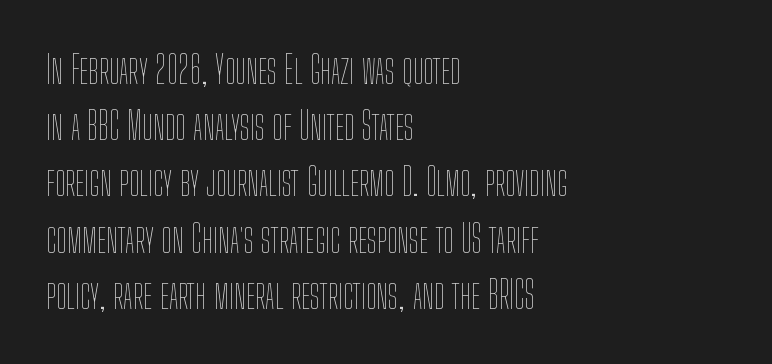
{"italic": "no", "bold": "no", "weight": "thin", "width": "condensed", "stroke_contrast": "low", "x_height": "medium", "monospaced": "no", "underline": "no", "align": "left", "line_spacing": "normal", "line_spacing_ratio": 1.48, "letter_spacing": "normal", "letter_spacing_em": 0.0, "glyph_px": 38}
